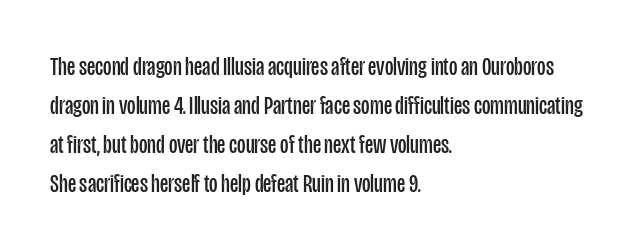
The image shows 26 px text type, upright; set left-aligned, normal line spacing (1.5x), normal letter spacing, not underlined.
